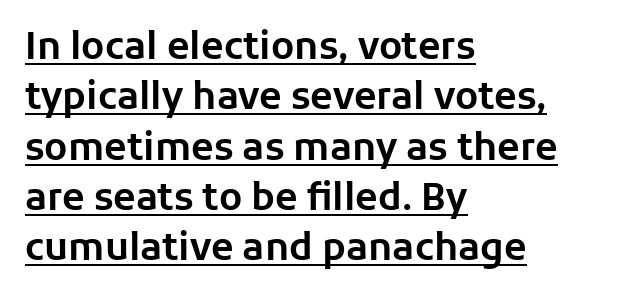
Baseline-to-baseline distance is the conventional proportion of letter height. Default kerning and tracking; the words read as compact shapes. In terms of posture, this sample is upright. Spacing verdict: proportional, widths tailored to each character.
